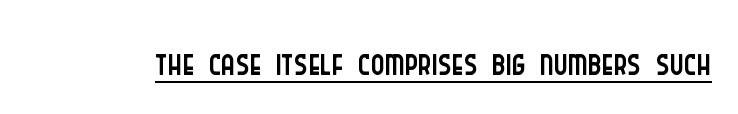
Q: Is the text bold? A: No.
Q: Is the text italic (slanted)? A: No, it is upright.
Q: Is the typeface a serif or a sans-serif typeface? A: Sans-serif.
Q: Is the text underlined? A: Yes.
Q: Is the spacing between letters normal or unusually wide? A: Normal.
Q: Width (condensed, normal, or wide)? A: Condensed.
Q: Stroke contrast? A: Low.
Q: x-height? A: Large.
Q: Monospaced? A: No.
